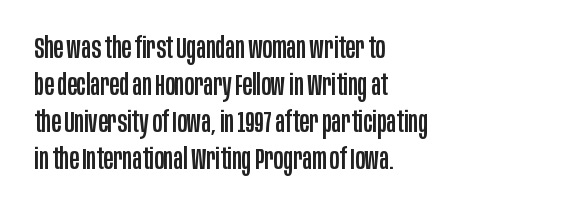
The letters carry no serifs — their stems end cleanly without finishing strokes. These lines sit exactly where default settings would place them. Do the letters lean? They stand straight. Observe the ordinary spacing: letters are neighbours, not strangers.
